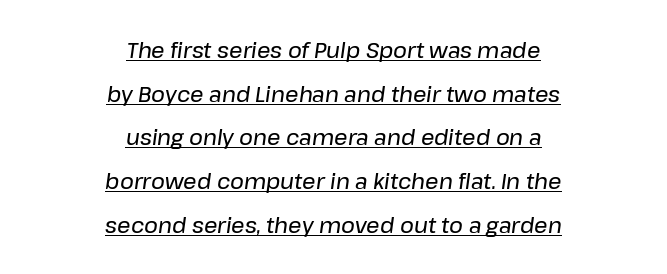
The image shows 21 px text type, italic (leaning right); set centered, loose line spacing (2.08x), normal letter spacing, underlined.
